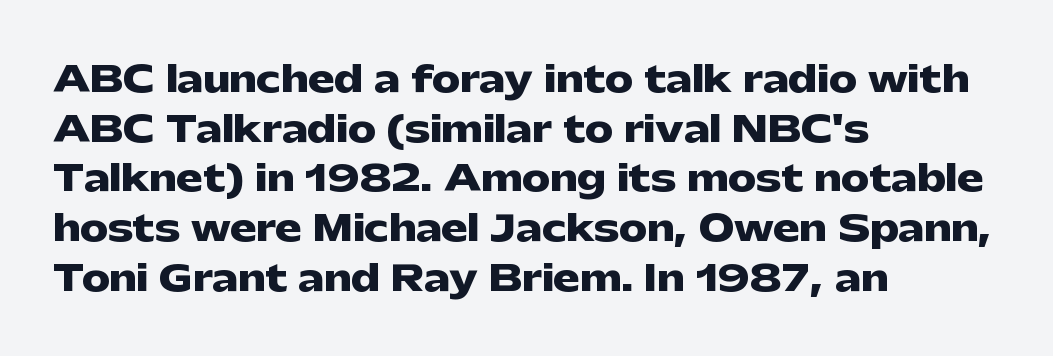
{"serif": "no", "italic": "no", "bold": "yes", "weight": "heavy", "width": "wide", "stroke_contrast": "low", "x_height": "medium", "monospaced": "no", "underline": "no", "align": "left", "line_spacing": "normal", "line_spacing_ratio": 1.42, "letter_spacing": "normal", "letter_spacing_em": 0.0, "glyph_px": 35}
